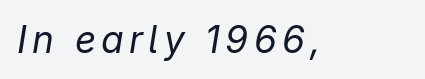
{"italic": "yes", "lean": "right", "slant_degrees": 9, "bold": "no", "weight": "regular", "width": "normal", "stroke_contrast": "low", "x_height": "medium", "monospaced": "no", "underline": "no", "glyph_px": 37}
